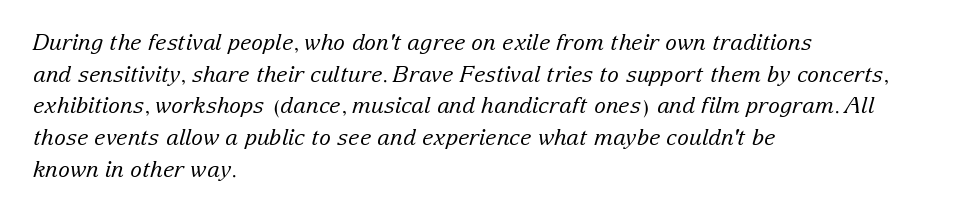
The image shows 22 px text type, italic (leaning right); set left-aligned, normal line spacing (1.44x), normal letter spacing, not underlined.
